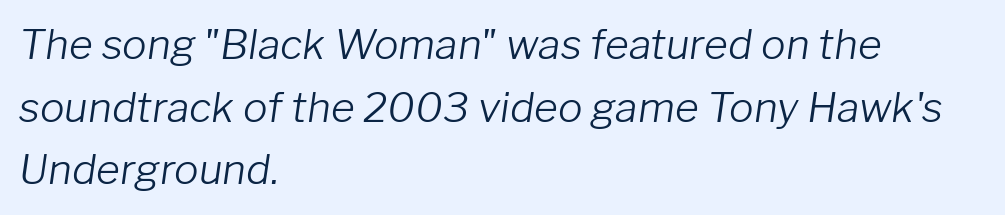
{"italic": "yes", "lean": "right", "slant_degrees": 8, "bold": "no", "weight": "light", "width": "normal", "stroke_contrast": "low", "x_height": "medium", "monospaced": "no", "underline": "no", "align": "left", "line_spacing": "normal", "line_spacing_ratio": 1.53, "letter_spacing": "normal", "letter_spacing_em": 0.0, "glyph_px": 41}
